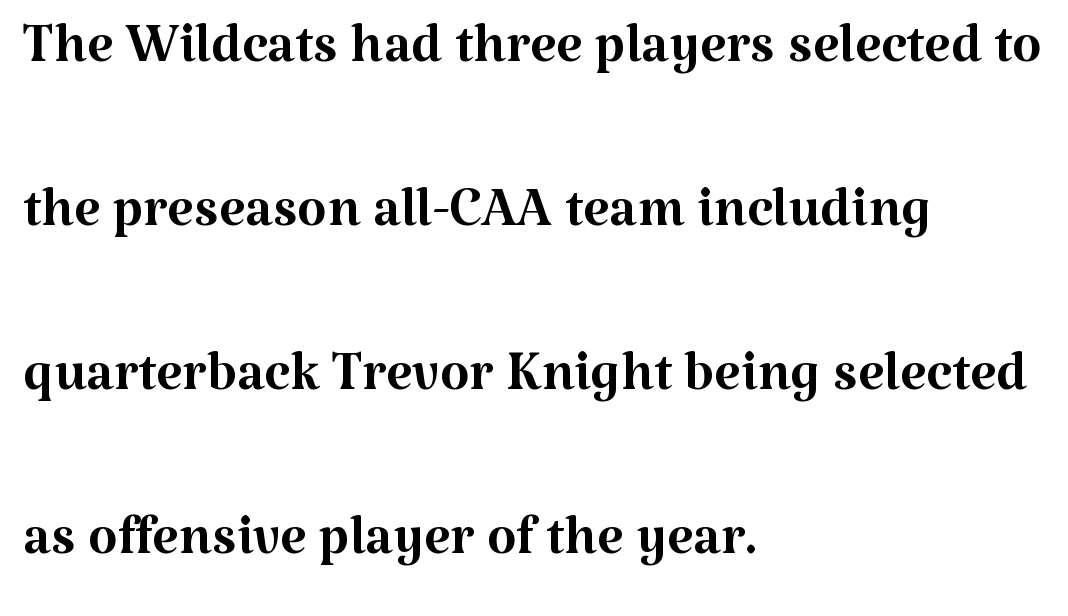
The image shows 76 px regular-weight serif type, upright; set left-aligned, loose line spacing (2.16x), normal letter spacing, not underlined; medium stroke contrast and a medium x-height.
